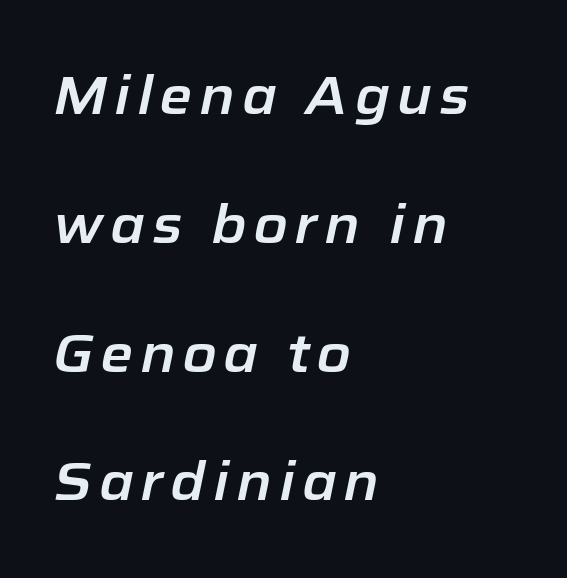
Q: Is the text italic (slanted)? A: Yes, it leans right by about 12 degrees.
Q: Is the text underlined? A: No.
Q: How is the paragraph aligned? A: Left-aligned.
Q: Is the spacing between lines tight, normal or loose? A: Loose.
Q: Width (condensed, normal, or wide)? A: Normal.
Q: Stroke contrast? A: Low.
Q: x-height? A: Medium.
Q: Monospaced? A: No.
